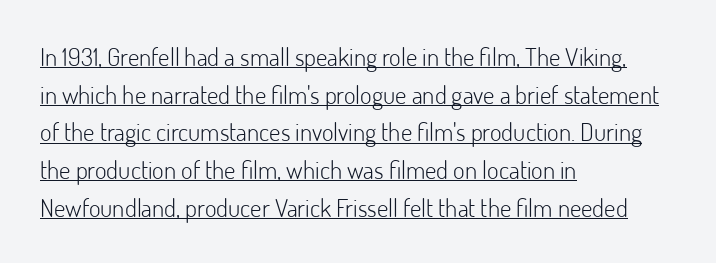
Q: Is the text bold? A: No.
Q: Is the text italic (slanted)? A: No, it is upright.
Q: Is the text underlined? A: Yes.
Q: How is the paragraph aligned? A: Left-aligned.
Q: Is the spacing between letters normal or unusually wide? A: Normal.
Q: Is the spacing between lines tight, normal or loose? A: Normal.
